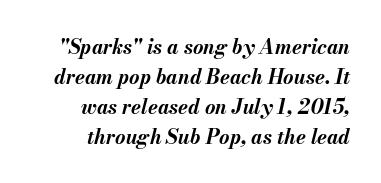
Q: Is the text bold? A: Yes.
Q: Is the text italic (slanted)? A: Yes, it leans right by about 13 degrees.
Q: Is the text underlined? A: No.
Q: How is the paragraph aligned? A: Right-aligned.
Q: Is the spacing between letters normal or unusually wide? A: Normal.
Q: Is the spacing between lines tight, normal or loose? A: Normal.
